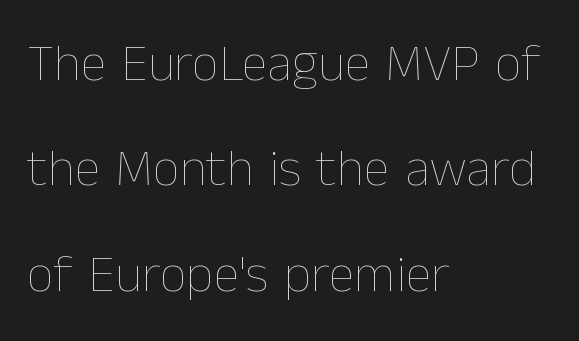
{"italic": "no", "bold": "no", "weight": "thin", "width": "normal", "stroke_contrast": "low", "x_height": "medium", "monospaced": "no", "underline": "no", "align": "left", "line_spacing": "loose", "line_spacing_ratio": 1.99, "letter_spacing": "normal", "letter_spacing_em": 0.0, "glyph_px": 53}
